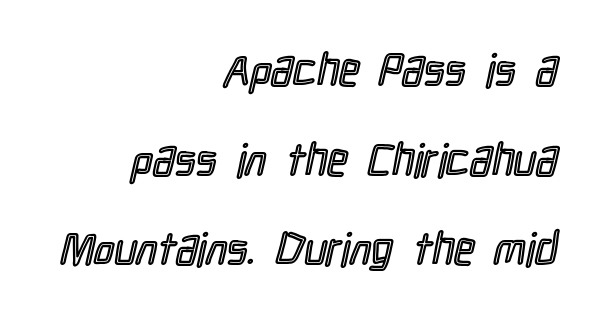
Q: Is the text italic (slanted)? A: Yes.
Q: Is the text underlined? A: No.
Q: How is the paragraph aligned? A: Right-aligned.
Q: Is the spacing between letters normal or unusually wide? A: Normal.
Q: Is the spacing between lines tight, normal or loose? A: Loose.
Q: Width (condensed, normal, or wide)? A: Condensed.
Q: x-height? A: Medium.
Q: Monospaced? A: No.
